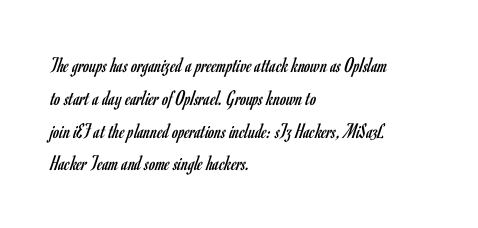
The image shows 22 px text type; set left-aligned, normal line spacing (1.49x), normal letter spacing, not underlined.
